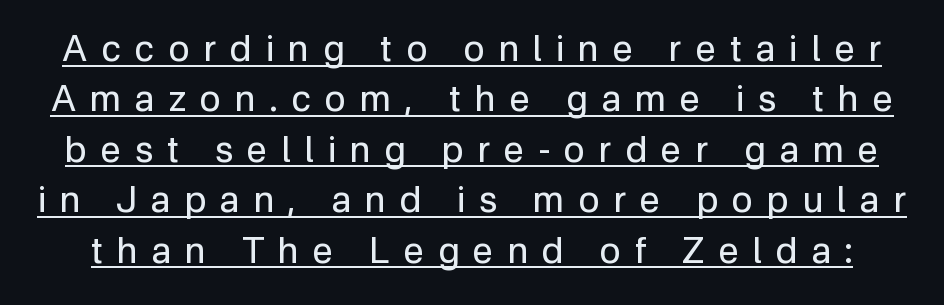
A typesetter would mark this as roman, not italic. Spacing verdict: proportional, widths tailored to each character. What's the leading like? Ordinary, nothing unusual. Spacing between characters has been opened up far beyond the box default.
